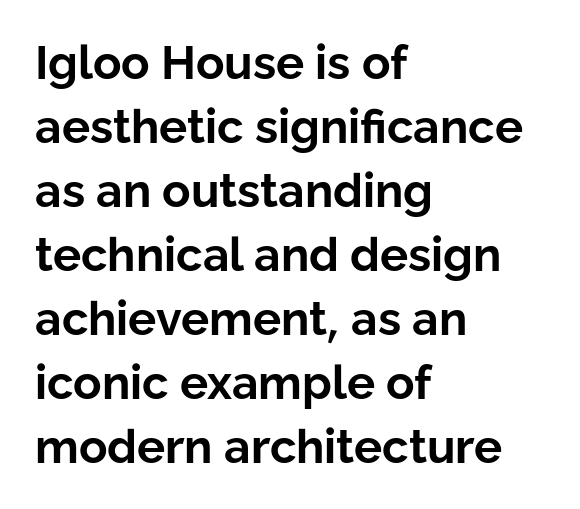
This sample keeps an unexceptional amount of space between lines. This is heavy type, rendered in bold. In terms of letterform style, serifs are entirely absent. The face used here is rendered with its standard letterfit.
